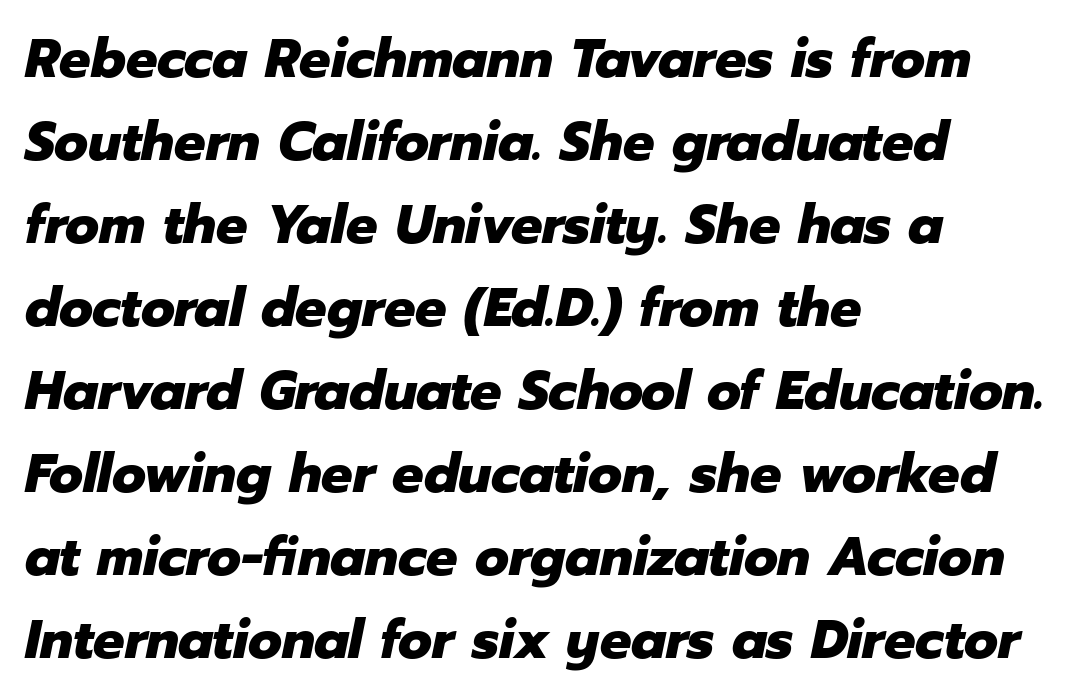
Underlining? Definitely not there. Would a proofreader flag this as italicized? Yes. These lines are rendered in a variable-pitch font. Alignment: flush left. A normal amount of white space separates one row of letters from the next. Between one letter and the next there's only the usual sliver of space.
